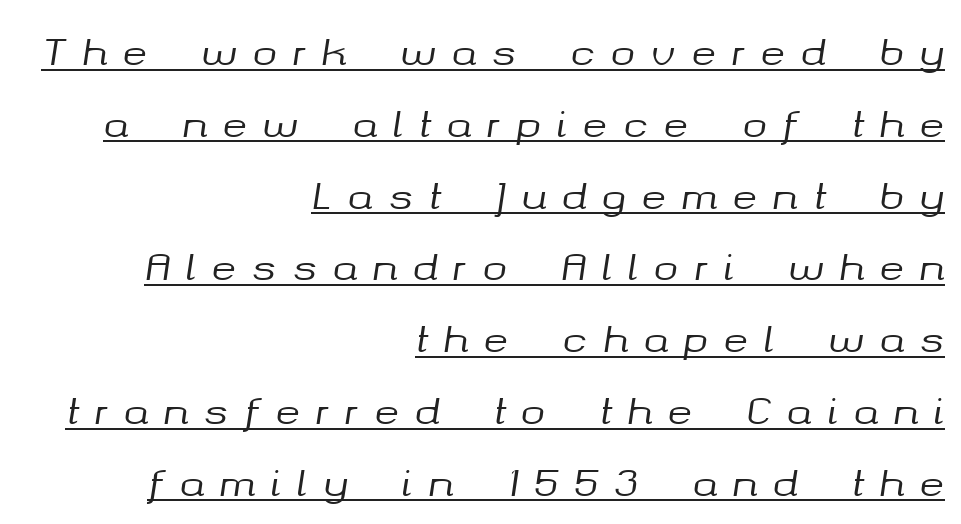
The image shows 37 px text type, italic (leaning right); set right-aligned, loose line spacing (1.94x), unusually wide letter spacing (+0.42 em), underlined; medium stroke contrast and a medium x-height.
